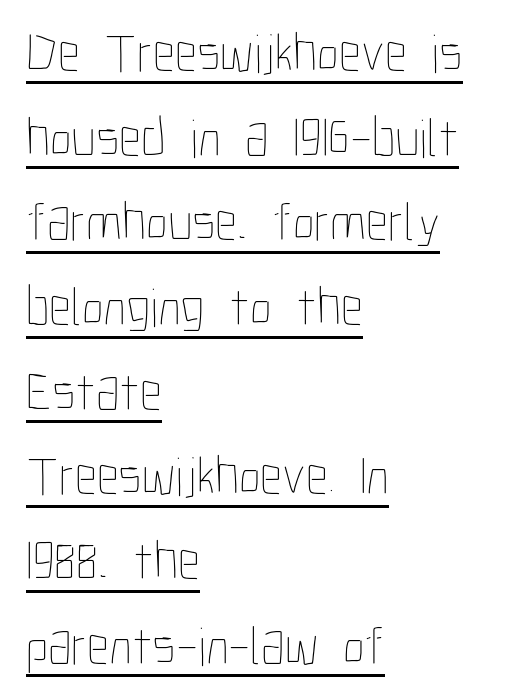
{"italic": "no", "bold": "no", "weight": "thin", "width": "condensed", "stroke_contrast": "low", "x_height": "medium", "monospaced": "no", "underline": "yes", "align": "left", "line_spacing": "normal", "line_spacing_ratio": 1.54, "letter_spacing": "normal", "letter_spacing_em": 0.0, "glyph_px": 55}
